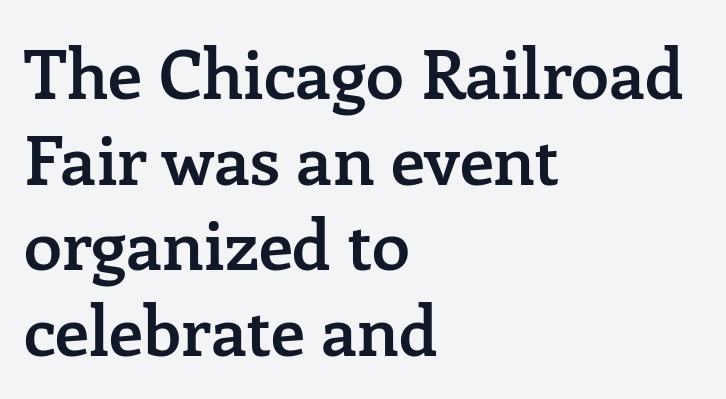
{"serif": "yes", "italic": "no", "bold": "semi", "weight": "semibold", "width": "normal", "stroke_contrast": "low", "x_height": "medium", "monospaced": "no", "underline": "no", "align": "left", "line_spacing_ratio": 1.24, "letter_spacing": "normal", "letter_spacing_em": 0.0, "glyph_px": 69}
